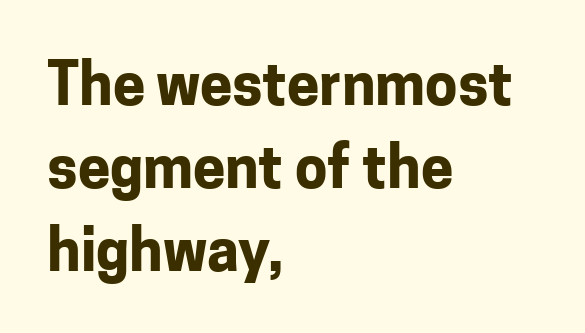
The image shows 58 px bold sans-serif type, upright; set left-aligned, normal line spacing (1.43x), normal letter spacing, not underlined; low stroke contrast and a medium x-height.
